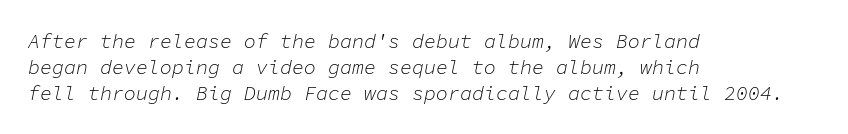
Vertically, the passage feels balanced, rows spaced as you'd expect. Where is the straight margin? On the left. Style check: oblique. No extra ink here — the face is not bold. Letter spacing: default.
